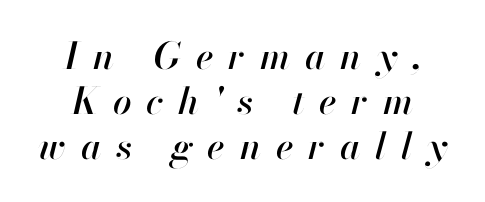
Q: Is the text italic (slanted)? A: Yes, it leans right by about 13 degrees.
Q: Is the text underlined? A: No.
Q: How is the paragraph aligned? A: Centered.
Q: Is the spacing between letters normal or unusually wide? A: Unusually wide.
Q: Width (condensed, normal, or wide)? A: Normal.
Q: Stroke contrast? A: High.
Q: x-height? A: Small.
Q: Monospaced? A: No.
